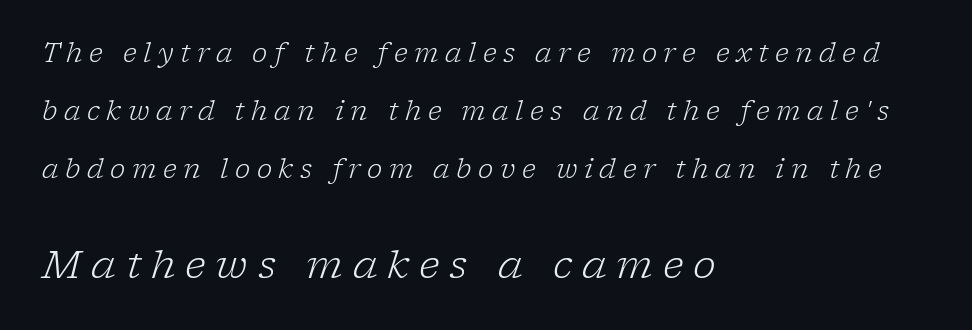
Q: Is the text bold? A: No.
Q: Is the text italic (slanted)? A: Yes, it leans right by about 17 degrees.
Q: Is the typeface a serif or a sans-serif typeface? A: Serif.
Q: Is the text underlined? A: No.
Q: How is the paragraph aligned? A: Left-aligned.
Q: Is the spacing between letters normal or unusually wide? A: Unusually wide.
Q: Is the spacing between lines tight, normal or loose? A: Loose.
Q: Which block of text is set in a larger size, the first (top) or the second (bottom)? A: The second (bottom) one.
Q: Width (condensed, normal, or wide)? A: Normal.
Q: Stroke contrast? A: Low.
Q: x-height? A: Medium.
Q: Monospaced? A: No.
